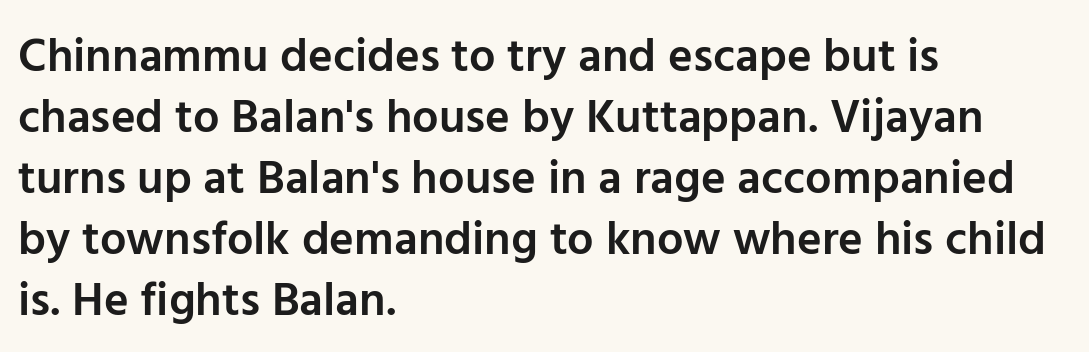
{"serif": "no", "italic": "no", "bold": "semi", "weight": "semibold", "width": "normal", "stroke_contrast": "low", "x_height": "medium", "monospaced": "no", "underline": "no", "align": "left", "line_spacing": "normal", "line_spacing_ratio": 1.3, "letter_spacing": "normal", "letter_spacing_em": 0.0, "glyph_px": 47}
